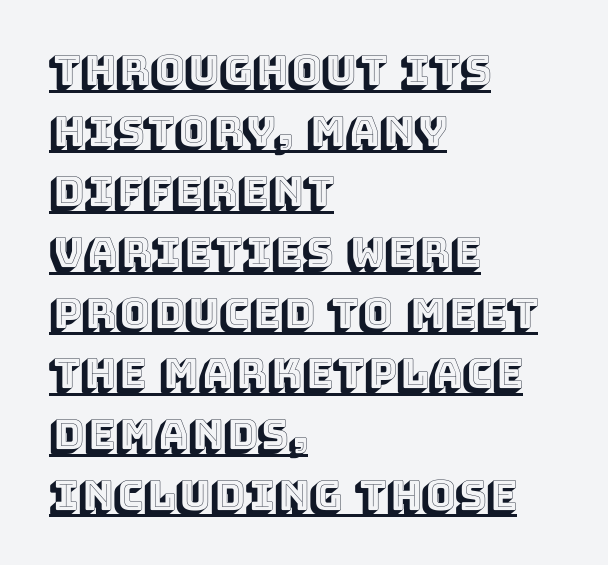
Q: Is the text italic (slanted)? A: No, it is upright.
Q: Is the text underlined? A: Yes.
Q: How is the paragraph aligned? A: Left-aligned.
Q: Is the spacing between letters normal or unusually wide? A: Normal.
Q: Is the spacing between lines tight, normal or loose? A: Normal.
Q: Width (condensed, normal, or wide)? A: Normal.
Q: x-height? A: Large.
Q: Monospaced? A: No.
